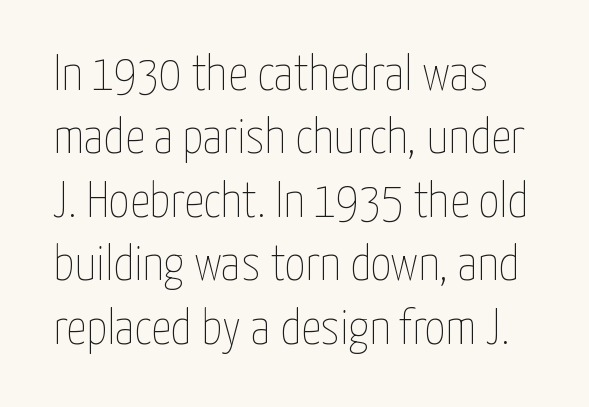
Q: Is the text bold? A: No.
Q: Is the text italic (slanted)? A: No, it is upright.
Q: Is the text underlined? A: No.
Q: Is the spacing between letters normal or unusually wide? A: Normal.
Q: Is the spacing between lines tight, normal or loose? A: Normal.
Q: Width (condensed, normal, or wide)? A: Condensed.
Q: Stroke contrast? A: Low.
Q: x-height? A: Medium.
Q: Monospaced? A: No.
